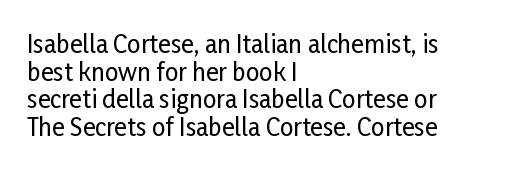
The image shows 24 px text type, upright; set left-aligned, tight line spacing (1.15x), normal letter spacing, not underlined.
